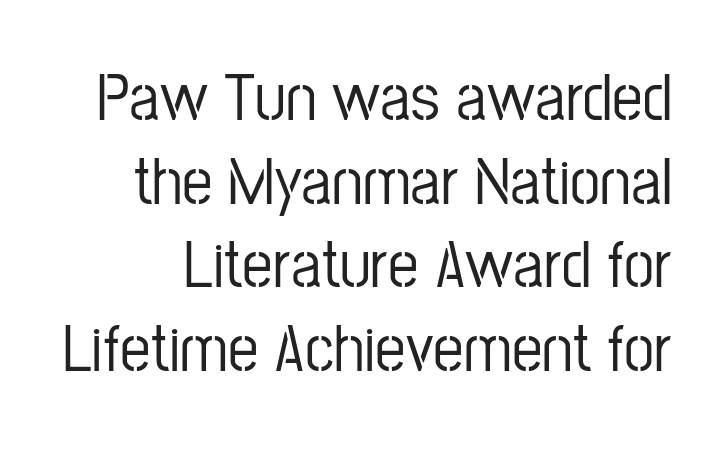
{"serif": "no", "italic": "no", "width": "condensed", "stroke_contrast": "low", "x_height": "medium", "monospaced": "no", "underline": "no", "line_spacing_ratio": 1.23, "letter_spacing": "normal", "letter_spacing_em": 0.0, "glyph_px": 68}
